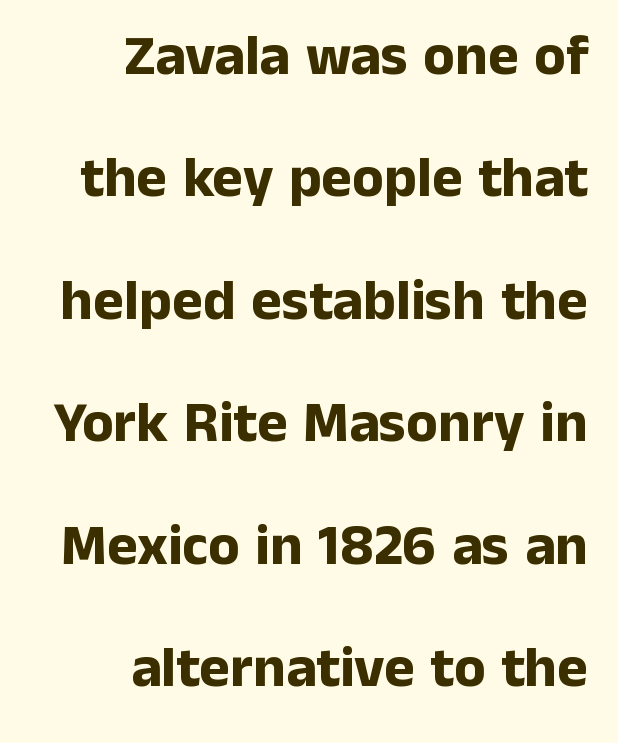
Q: Is the text bold? A: Yes.
Q: Is the text italic (slanted)? A: No, it is upright.
Q: Is the typeface a serif or a sans-serif typeface? A: Sans-serif.
Q: Is the text underlined? A: No.
Q: How is the paragraph aligned? A: Right-aligned.
Q: Is the spacing between letters normal or unusually wide? A: Normal.
Q: Is the spacing between lines tight, normal or loose? A: Loose.
Q: Width (condensed, normal, or wide)? A: Normal.
Q: Stroke contrast? A: Low.
Q: x-height? A: Medium.
Q: Monospaced? A: No.
